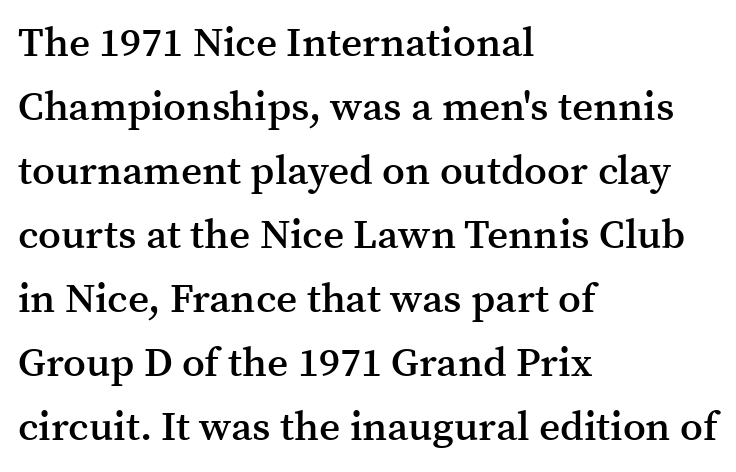
{"serif": "yes", "italic": "no", "bold": "semi", "weight": "semibold", "width": "normal", "stroke_contrast": "medium", "x_height": "medium", "monospaced": "no", "underline": "no", "align": "left", "line_spacing": "normal", "line_spacing_ratio": 1.56, "letter_spacing": "normal", "letter_spacing_em": 0.0, "glyph_px": 41}
